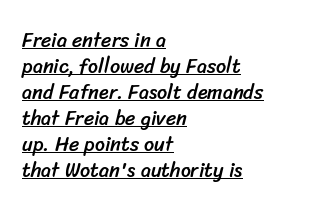
The image shows 20 px text type; set left-aligned, normal line spacing (1.3x), normal letter spacing, underlined.
